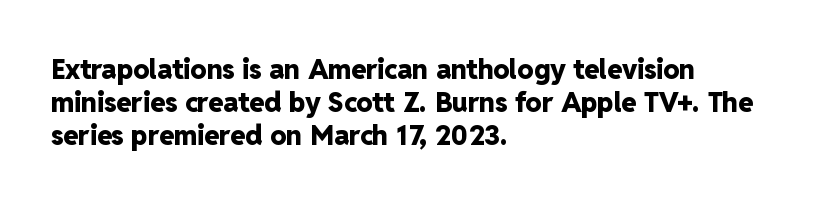
The image shows 27 px bold type, upright; set left-aligned, line spacing 1.22x, normal letter spacing, not underlined.
